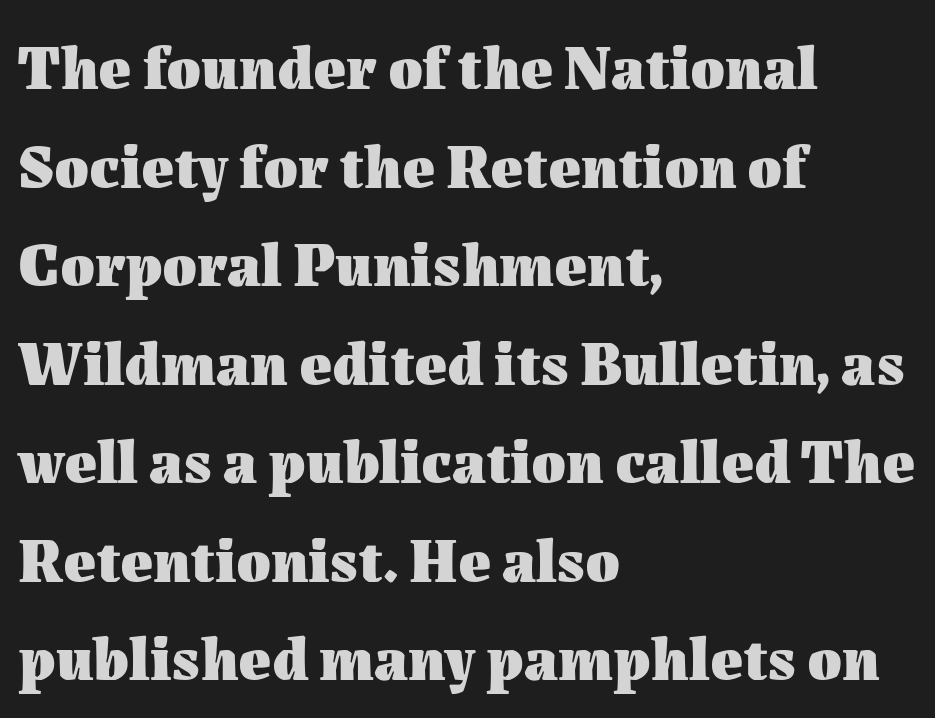
{"italic": "no", "bold": "yes", "weight": "heavy", "width": "normal", "stroke_contrast": "medium", "x_height": "medium", "monospaced": "no", "underline": "no", "align": "left", "line_spacing": "normal", "line_spacing_ratio": 1.59, "letter_spacing": "normal", "letter_spacing_em": 0.0, "glyph_px": 62}
